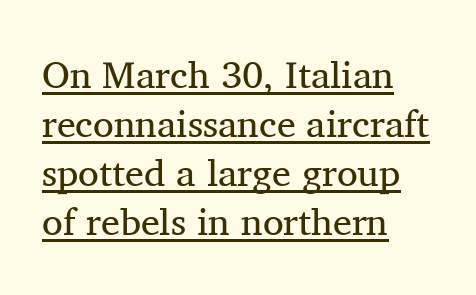
The image shows 38 px regular-weight serif type, upright; set left-aligned, normal line spacing (1.29x), normal letter spacing, underlined; medium stroke contrast and a medium x-height.
